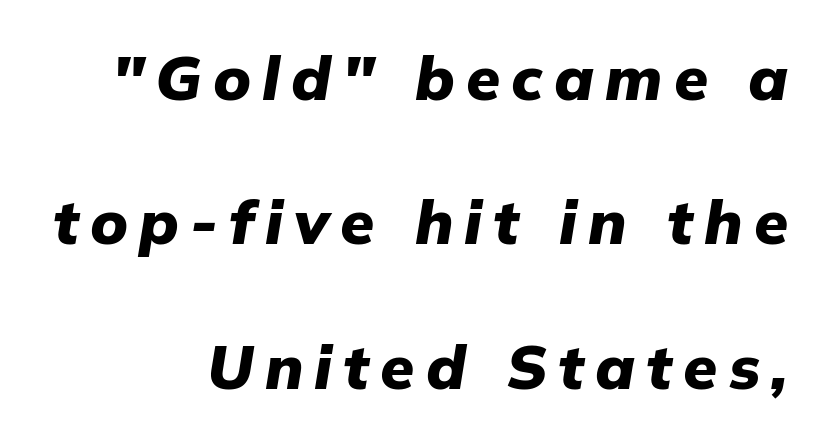
The words here are not underlined. Weight check: bold — yes, fully. The rendering uses natural spacing where letterforms have individual widths. The passage shown leans; its letterforms are oblique.
